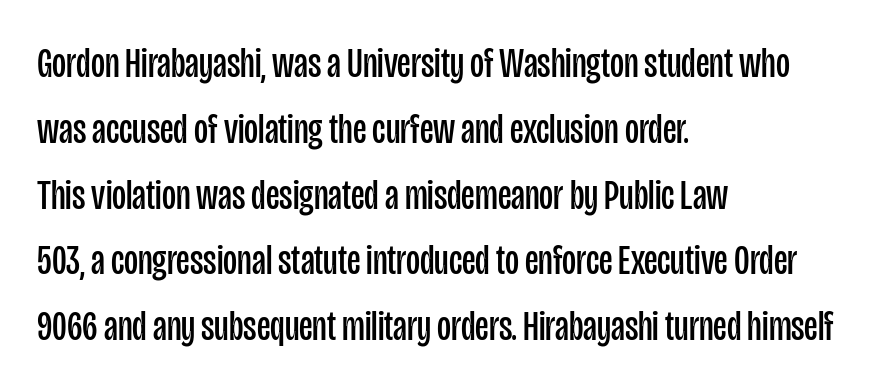
The image shows 43 px regular-weight, condensed sans-serif type, upright; set left-aligned, normal line spacing (1.53x), normal letter spacing, not underlined; low stroke contrast and a large x-height.
